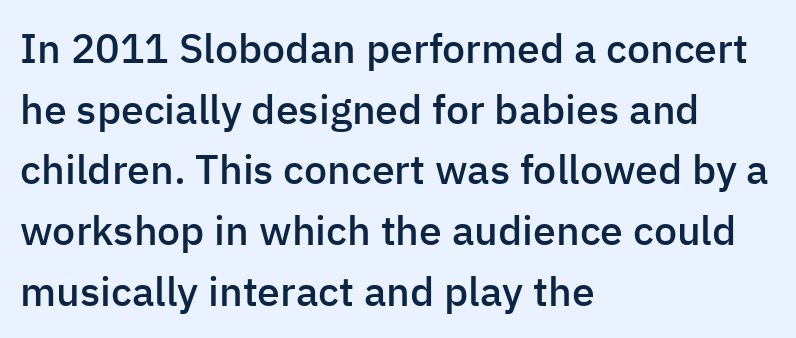
Q: Is the text bold? A: Semi-bold.
Q: Is the text italic (slanted)? A: No, it is upright.
Q: Is the typeface a serif or a sans-serif typeface? A: Sans-serif.
Q: Is the text underlined? A: No.
Q: How is the paragraph aligned? A: Left-aligned.
Q: Is the spacing between letters normal or unusually wide? A: Normal.
Q: Is the spacing between lines tight, normal or loose? A: Normal.
Q: Width (condensed, normal, or wide)? A: Normal.
Q: Stroke contrast? A: Low.
Q: x-height? A: Medium.
Q: Monospaced? A: No.
